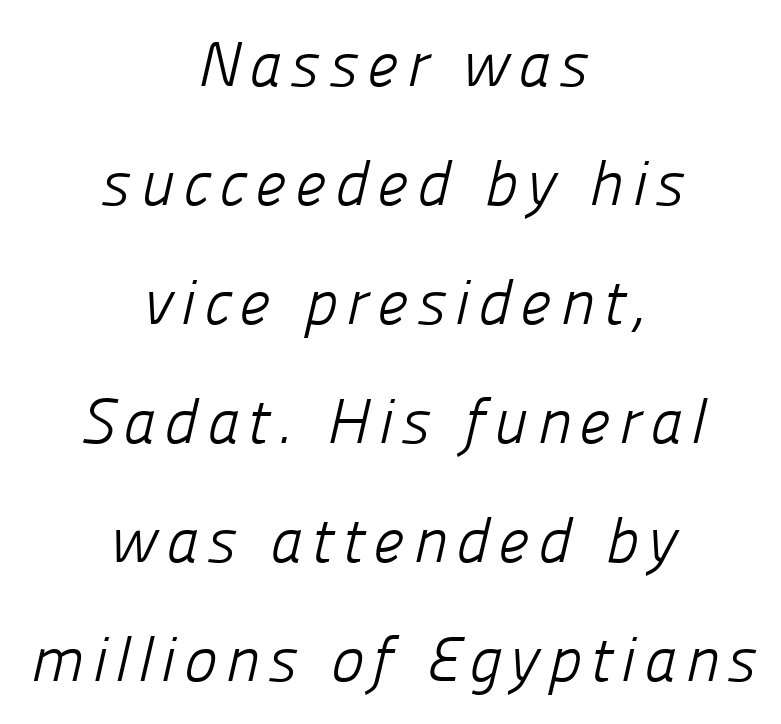
{"serif": "no", "bold": "no", "weight": "light", "width": "normal", "stroke_contrast": "low", "x_height": "medium", "monospaced": "no", "underline": "no", "align": "center", "line_spacing_ratio": 1.89, "glyph_px": 63}
